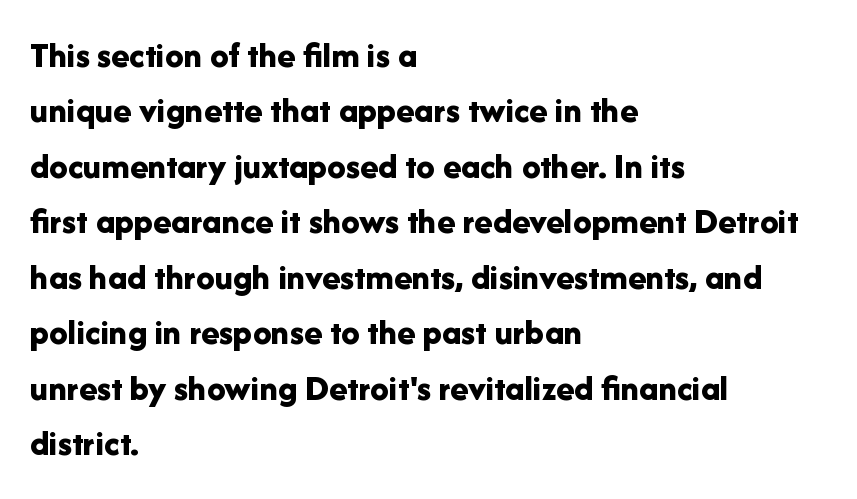
The image shows 37 px bold sans-serif type, upright; set left-aligned, normal line spacing (1.5x), normal letter spacing, not underlined; low stroke contrast and a medium x-height.
